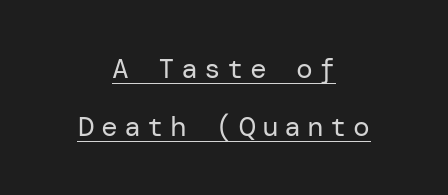
Caption: expanded tracking, letters set apart. A student would call this center alignment; a typographer would say set centered. The line-height multiplier appears high, well above default. No italicization has been applied; the sample stays upright. Nope, no serifs anywhere on these letters. A baseline rule has been typeset under these characters.
